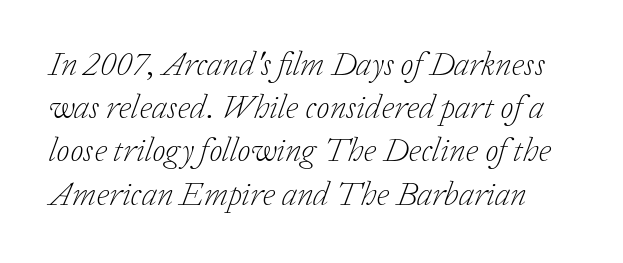
What stands out about the letter spacing? Nothing — it is the standard amount. Old-style or modern, the face here clearly has serifs. This sample uses an oblique cut, with every glyph tilted off the vertical. Looks like regular typesetting: each glyph gets only the width it needs. On a weight scale, this lands at 450 or below. Underline: absent.
